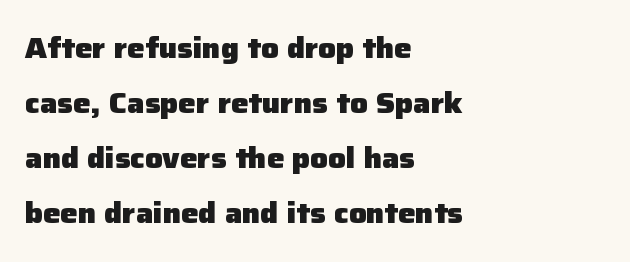
Q: Is the text bold? A: Yes.
Q: Is the text italic (slanted)? A: No, it is upright.
Q: Is the typeface a serif or a sans-serif typeface? A: Sans-serif.
Q: Is the text underlined? A: No.
Q: How is the paragraph aligned? A: Left-aligned.
Q: Is the spacing between letters normal or unusually wide? A: Normal.
Q: Is the spacing between lines tight, normal or loose? A: Loose.
Q: Width (condensed, normal, or wide)? A: Normal.
Q: Stroke contrast? A: Low.
Q: x-height? A: Medium.
Q: Monospaced? A: No.
